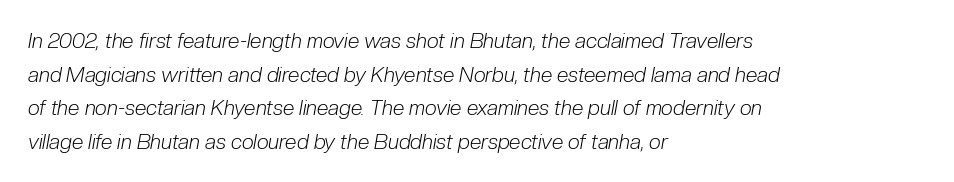
{"italic": "yes", "lean": "right", "slant_degrees": 10, "bold": "no", "underline": "no", "align": "left", "line_spacing": "normal", "line_spacing_ratio": 1.6, "letter_spacing": "normal", "letter_spacing_em": 0.0, "glyph_px": 21}
